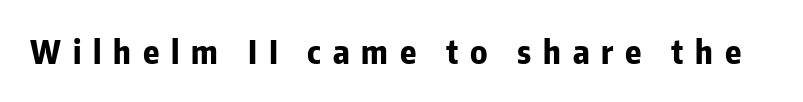
{"serif": "no", "italic": "no", "bold": "yes", "weight": "bold", "width": "condensed", "stroke_contrast": "low", "x_height": "medium", "monospaced": "no", "underline": "no", "letter_spacing": "wide", "letter_spacing_em": 0.36, "glyph_px": 33}
